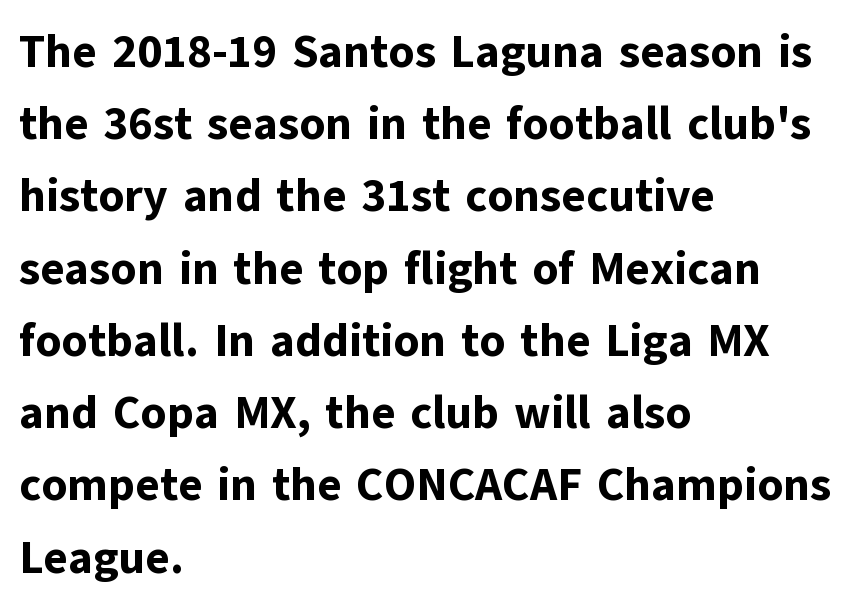
The image shows 46 px bold sans-serif type, upright; set left-aligned, normal line spacing (1.57x), normal letter spacing, not underlined; low stroke contrast and a medium x-height.
